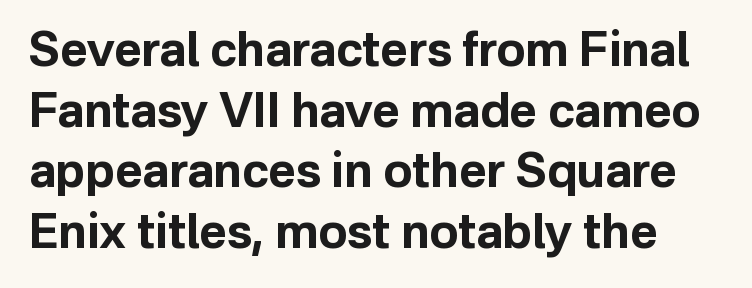
The image shows 47 px bold sans-serif type, upright; set normal line spacing (1.29x), normal letter spacing, not underlined; low stroke contrast and a medium x-height.
